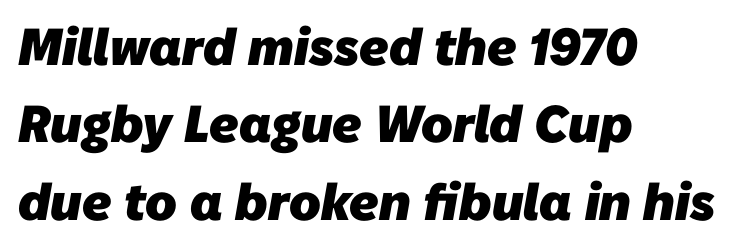
The image shows 52 px heavy sans-serif type; set left-aligned, normal line spacing (1.49x), normal letter spacing, not underlined; low stroke contrast and a medium x-height.
